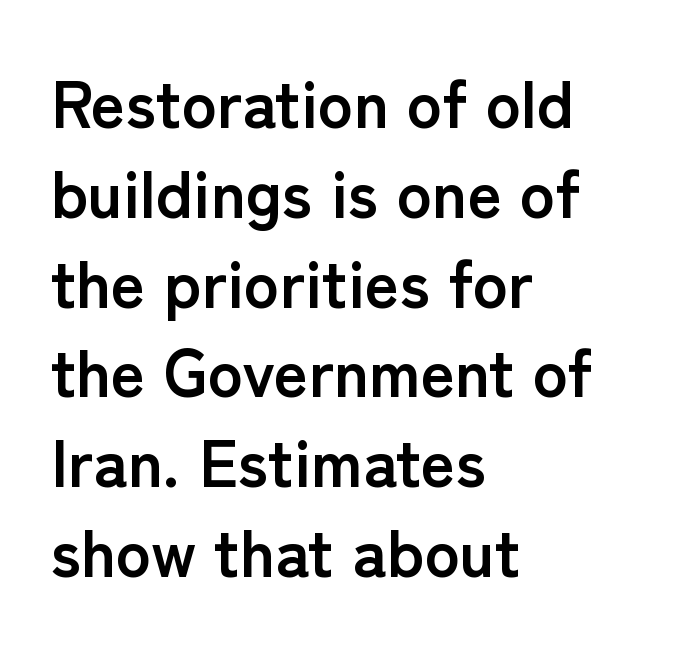
{"serif": "no", "italic": "no", "bold": "yes", "weight": "semibold", "width": "normal", "stroke_contrast": "low", "x_height": "medium", "monospaced": "no", "underline": "no", "align": "left", "line_spacing": "normal", "line_spacing_ratio": 1.36, "letter_spacing": "normal", "letter_spacing_em": 0.0, "glyph_px": 66}
